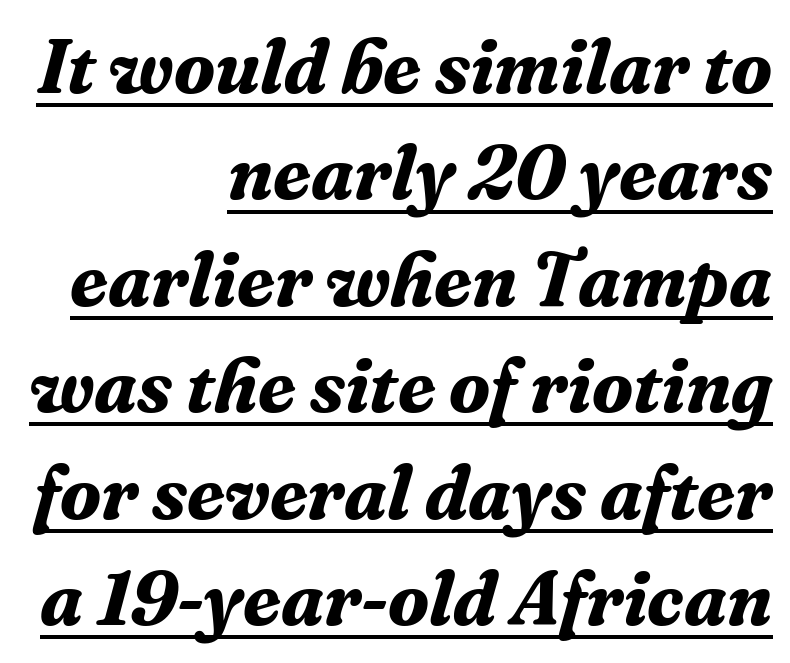
{"serif": "yes", "italic": "yes", "lean": "right", "slant_degrees": 16, "bold": "yes", "weight": "bold", "width": "normal", "stroke_contrast": "medium", "x_height": "medium", "monospaced": "no", "underline": "yes", "align": "right", "line_spacing": "normal", "line_spacing_ratio": 1.4, "letter_spacing": "normal", "letter_spacing_em": 0.0, "glyph_px": 76}
